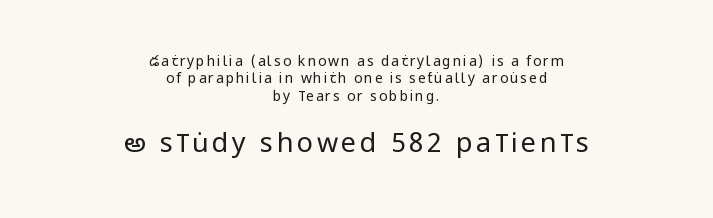
{"italic": "no", "bold": "no", "underline": "no", "align": "center", "line_spacing": "normal", "line_spacing_ratio": 1.25, "larger_block": "second", "size_ratio": 1.93, "glyph_px": 27}
